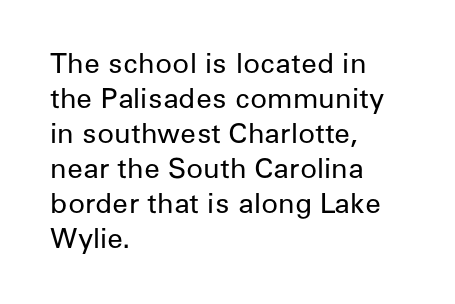
The image shows 28 px regular-weight sans-serif type, upright; set left-aligned, normal line spacing (1.25x), normal letter spacing, not underlined; low stroke contrast and a medium x-height.
